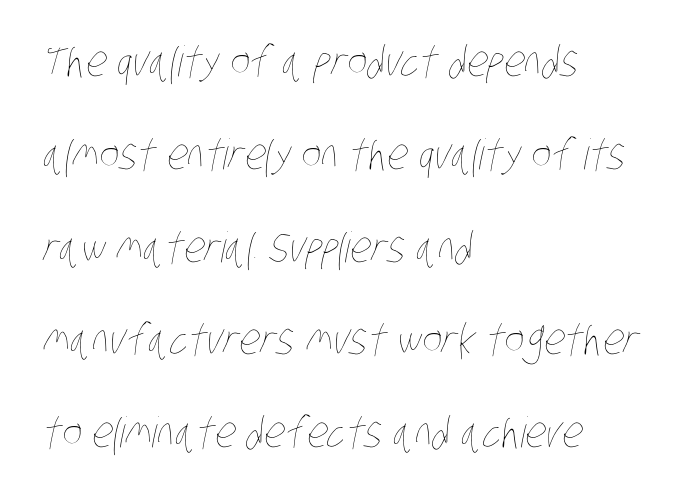
Q: Is the text bold? A: No.
Q: Is the text underlined? A: No.
Q: How is the paragraph aligned? A: Left-aligned.
Q: Is the spacing between letters normal or unusually wide? A: Normal.
Q: Is the spacing between lines tight, normal or loose? A: Loose.
Q: Width (condensed, normal, or wide)? A: Condensed.
Q: Stroke contrast? A: Low.
Q: x-height? A: Large.
Q: Monospaced? A: No.
